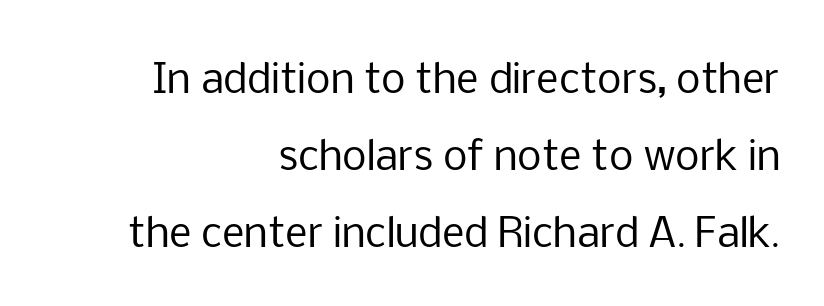
Q: Is the text bold? A: No.
Q: Is the text italic (slanted)? A: No, it is upright.
Q: Is the typeface a serif or a sans-serif typeface? A: Sans-serif.
Q: Is the text underlined? A: No.
Q: How is the paragraph aligned? A: Right-aligned.
Q: Is the spacing between letters normal or unusually wide? A: Normal.
Q: Is the spacing between lines tight, normal or loose? A: Loose.
Q: Width (condensed, normal, or wide)? A: Normal.
Q: Stroke contrast? A: Low.
Q: x-height? A: Medium.
Q: Monospaced? A: No.
